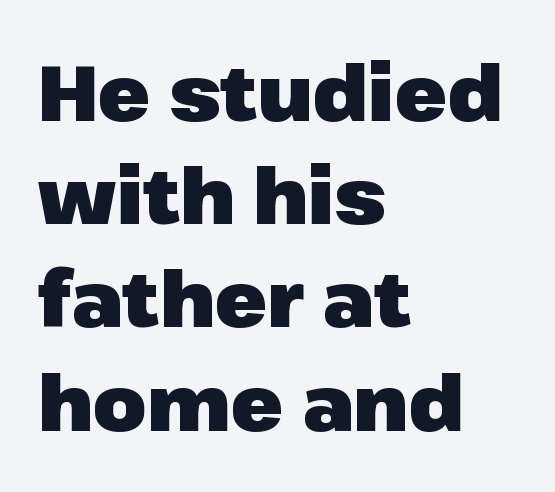
The ragged edge is on the right, which tells us the setting is flush left. The space between consecutive lines is moderate. The letters stand straight up with perfectly vertical stems. The face used here is rendered with its standard letterfit. A clean baseline with only descenders dipping below it. Nothing sits at the stroke ends, so this counts as sans-serif.
